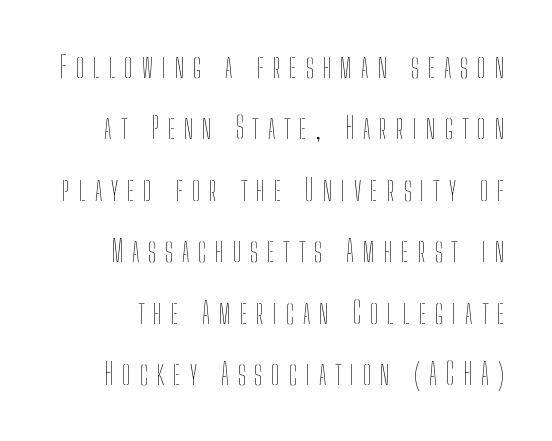
{"italic": "no", "bold": "no", "weight": "thin", "width": "condensed", "stroke_contrast": "low", "x_height": "medium", "monospaced": "no", "underline": "no", "line_spacing": "loose", "line_spacing_ratio": 2.05, "letter_spacing": "wide", "letter_spacing_em": 0.3, "glyph_px": 30}
